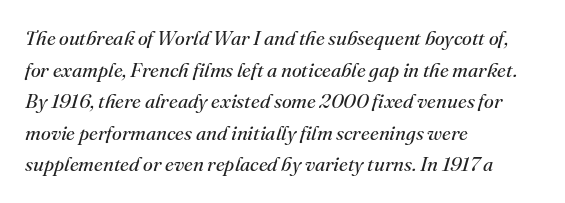
{"italic": "yes", "lean": "right", "slant_degrees": 16, "bold": "no", "underline": "no", "align": "left", "line_spacing": "normal", "line_spacing_ratio": 1.58, "letter_spacing": "normal", "letter_spacing_em": 0.0, "glyph_px": 20}
